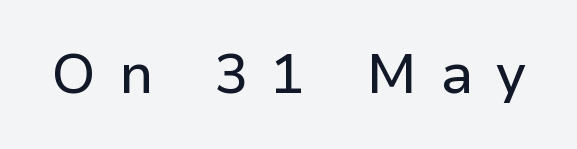
The image shows 56 px sans-serif type, upright; set unusually wide letter spacing (+0.41 em), not underlined; low stroke contrast and a medium x-height.
